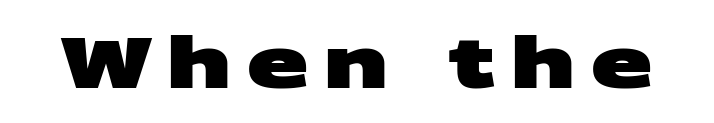
In terms of weight, the rendering is a true, heavy bold. The gap between lines stays unmarked. You could only call the tracking loose — the letters float apart. The letters advance in unequal steps, a hallmark of proportional type. The face used here is a sans, in the tradition of grotesques and geometrics.
